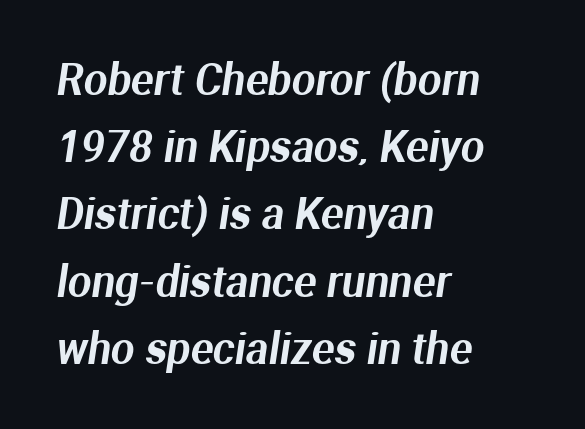
{"serif": "no", "width": "normal", "stroke_contrast": "medium", "x_height": "medium", "monospaced": "no", "underline": "no", "align": "left", "line_spacing": "normal", "line_spacing_ratio": 1.6, "letter_spacing": "normal", "letter_spacing_em": 0.0, "glyph_px": 42}
